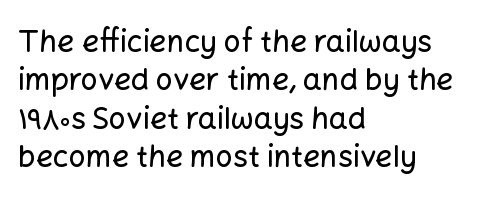
The image shows 30 px sans-serif type, upright; set left-aligned, normal line spacing (1.28x), normal letter spacing, not underlined; low stroke contrast and a medium x-height.
